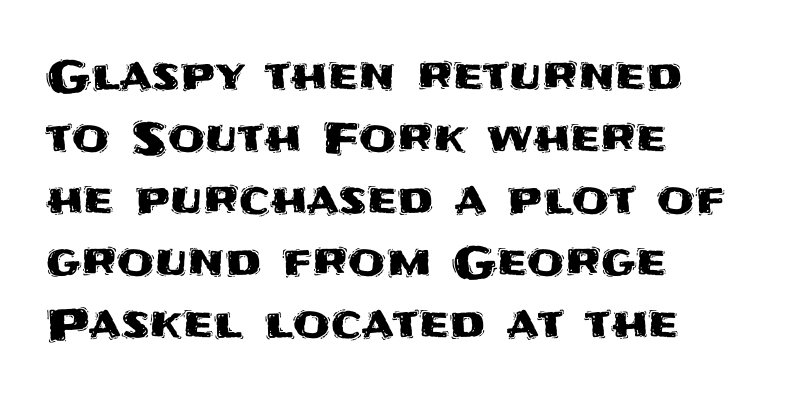
{"serif": "no", "italic": "no", "width": "normal", "stroke_contrast": "medium", "x_height": "large", "monospaced": "no", "underline": "no", "align": "left", "line_spacing": "normal", "line_spacing_ratio": 1.44, "letter_spacing": "normal", "letter_spacing_em": 0.0, "glyph_px": 43}
